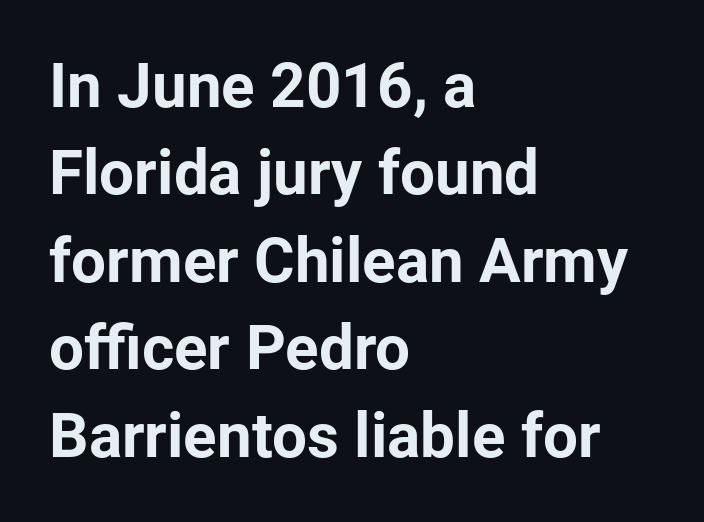
{"serif": "no", "italic": "no", "bold": "yes", "weight": "bold", "width": "normal", "stroke_contrast": "low", "x_height": "medium", "monospaced": "no", "underline": "no", "align": "left", "line_spacing": "normal", "line_spacing_ratio": 1.41, "letter_spacing": "normal", "letter_spacing_em": 0.0, "glyph_px": 62}
